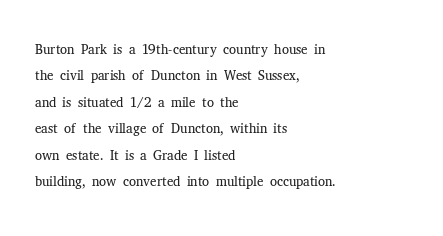
The image shows 20 px text type, upright; set left-aligned, normal line spacing (1.32x), normal letter spacing, not underlined.
